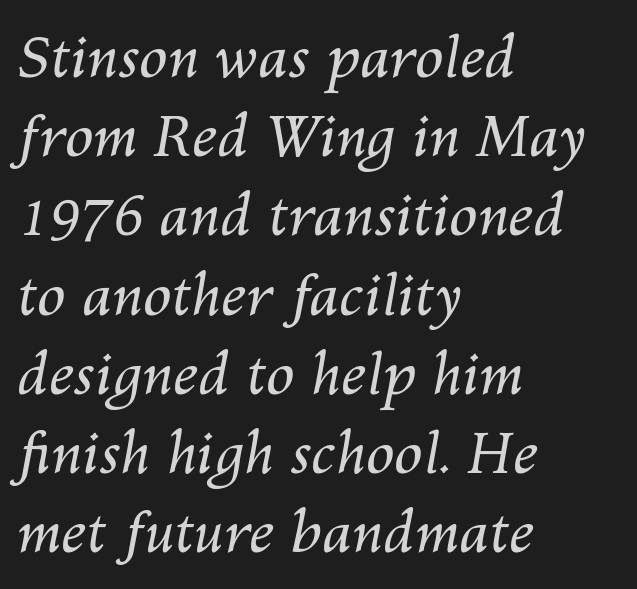
The image shows 57 px regular-weight type, italic (leaning right); set left-aligned, normal line spacing (1.39x), normal letter spacing, not underlined; medium stroke contrast and a medium x-height.
